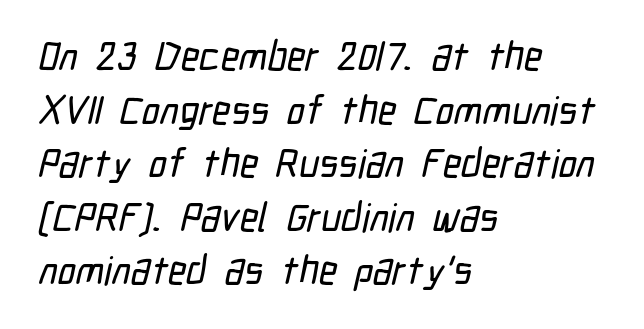
The image shows 40 px condensed sans-serif type; set left-aligned, normal line spacing (1.34x), normal letter spacing, not underlined; low stroke contrast and a medium x-height.
